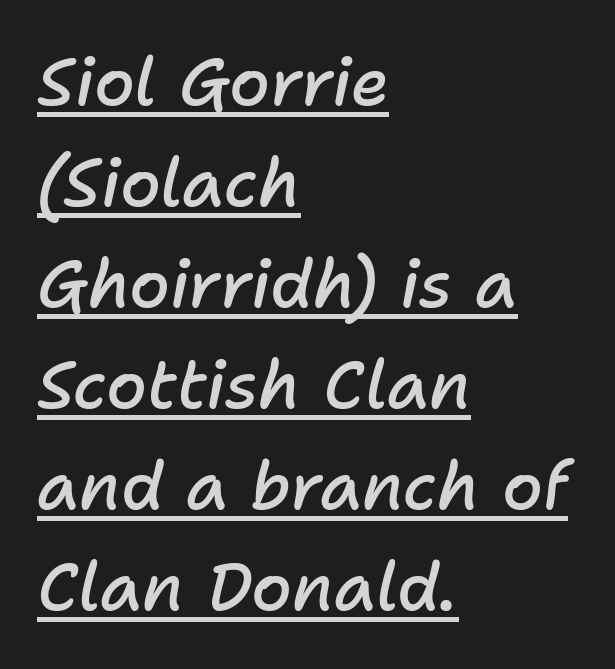
Nothing unusual about the tracking: characters are spaced as the font intends. Looks like regular typesetting: each glyph gets only the width it needs. The strokes are fattened partway — semibold, not bold. Which margin do the lines hug? The left one — the right edge is uneven. The words here are underlined.
